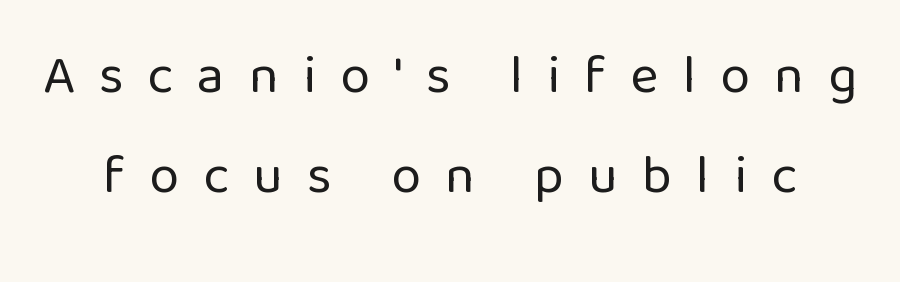
Letters rest on an invisible, unmarked baseline. A typesetter would call this proportional, since set widths differ per character. In terms of posture, this sample is upright. Does the type have serifs? No, each stem ends abruptly. Counters stay open thanks to moderate or lighter strokes. Compared with typical body copy, the letter spacing here is much looser.
